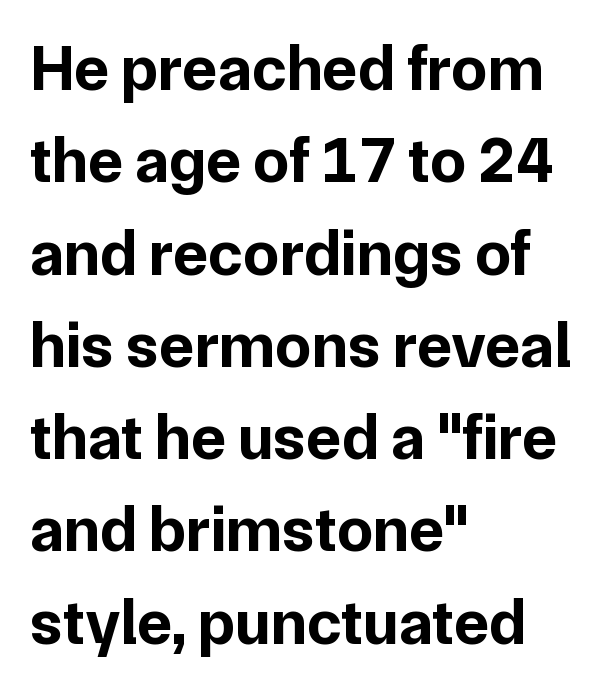
Q: Is the text bold? A: Yes.
Q: Is the text italic (slanted)? A: No, it is upright.
Q: Is the typeface a serif or a sans-serif typeface? A: Sans-serif.
Q: Is the text underlined? A: No.
Q: How is the paragraph aligned? A: Left-aligned.
Q: Is the spacing between letters normal or unusually wide? A: Normal.
Q: Is the spacing between lines tight, normal or loose? A: Normal.
Q: Width (condensed, normal, or wide)? A: Normal.
Q: Stroke contrast? A: Low.
Q: x-height? A: Medium.
Q: Monospaced? A: No.
